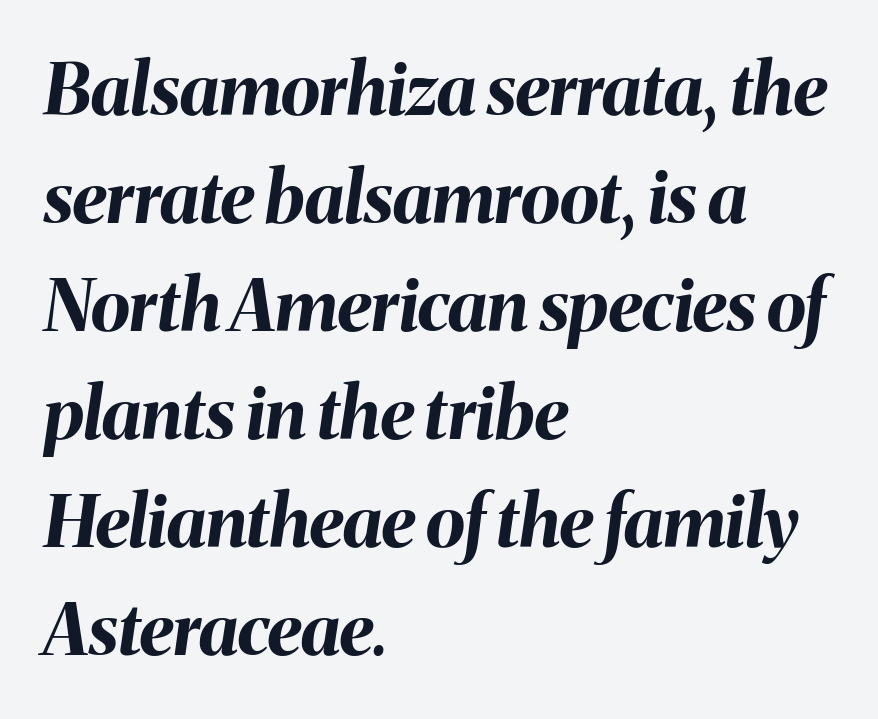
Q: Is the text bold? A: Yes.
Q: Is the text italic (slanted)? A: Yes, it leans right by about 8 degrees.
Q: Is the text underlined? A: No.
Q: How is the paragraph aligned? A: Left-aligned.
Q: Is the spacing between letters normal or unusually wide? A: Normal.
Q: Is the spacing between lines tight, normal or loose? A: Normal.
Q: Width (condensed, normal, or wide)? A: Normal.
Q: Stroke contrast? A: Medium.
Q: x-height? A: Medium.
Q: Monospaced? A: No.
